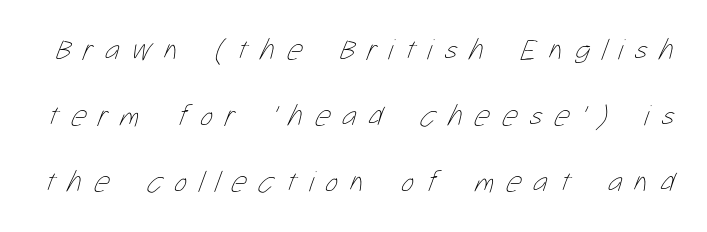
The zone under the glyphs is completely vacant. Nothing heavy about these letters — not bold at all. Note the varied advance widths — an 'i' is clearly narrower than an 'm'. The space between consecutive lines is lavish. Someone cranked the tracking dial way up on this one.
